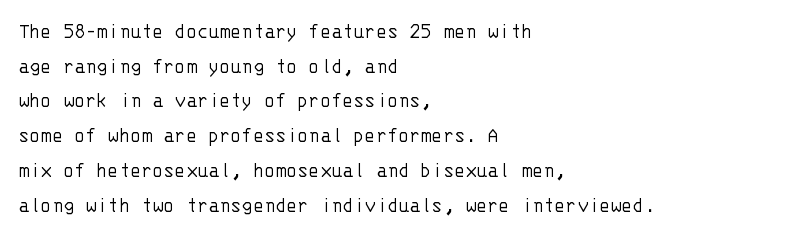
{"italic": "no", "bold": "no", "underline": "no", "align": "left", "line_spacing": "normal", "line_spacing_ratio": 1.51, "letter_spacing": "normal", "letter_spacing_em": 0.0, "glyph_px": 23}
